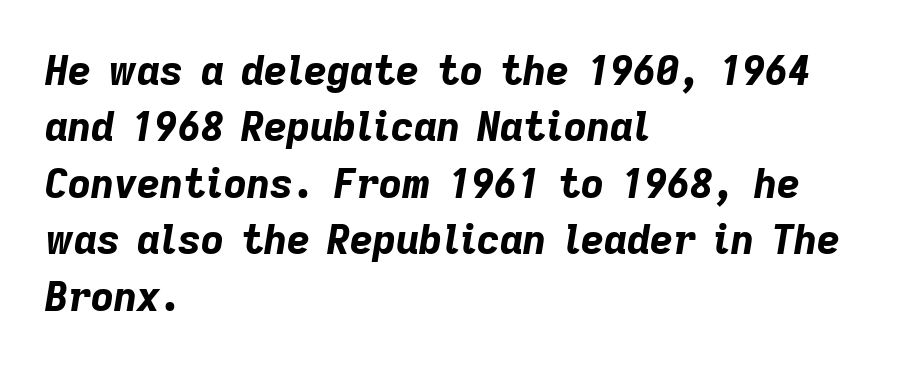
The image shows 40 px bold type, italic (leaning right); set left-aligned, normal line spacing (1.41x), normal letter spacing, not underlined; low stroke contrast and a medium x-height.
